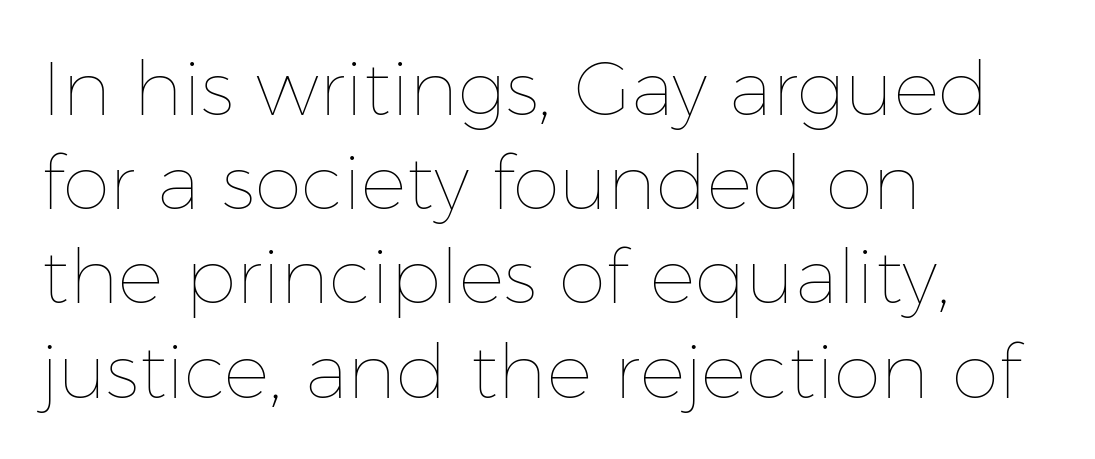
Q: Is the text bold? A: No.
Q: Is the text italic (slanted)? A: No, it is upright.
Q: Is the text underlined? A: No.
Q: How is the paragraph aligned? A: Left-aligned.
Q: Is the spacing between letters normal or unusually wide? A: Normal.
Q: Width (condensed, normal, or wide)? A: Normal.
Q: Stroke contrast? A: Low.
Q: x-height? A: Medium.
Q: Monospaced? A: No.
